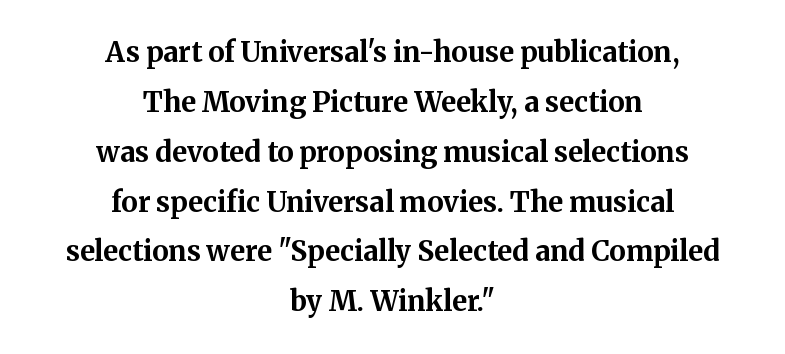
{"serif": "yes", "italic": "no", "bold": "yes", "weight": "bold", "width": "normal", "stroke_contrast": "medium", "x_height": "medium", "monospaced": "no", "underline": "no", "align": "center", "line_spacing_ratio": 1.78, "letter_spacing": "normal", "letter_spacing_em": 0.0, "glyph_px": 28}
